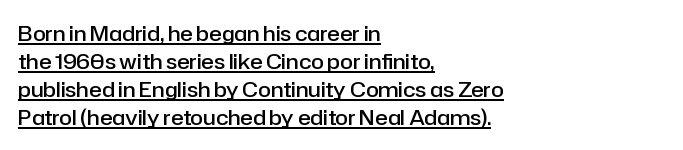
Decoration check: the copy is underlined. Heft: intermediate — a semibold. Regarding leading, the lines here are spaced in the standard way. The axis of the letterforms is exactly vertical. All the whitespace from short lines collects on the right. In terms of letterspacing, this is plain default setting.
